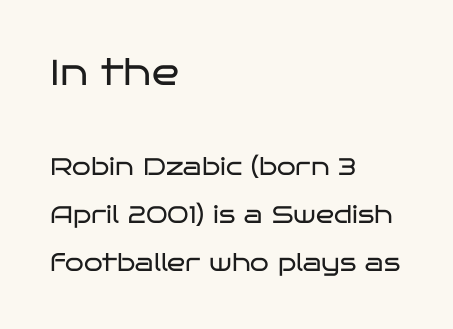
Q: Is the text bold? A: No.
Q: Is the text italic (slanted)? A: No, it is upright.
Q: Is the typeface a serif or a sans-serif typeface? A: Sans-serif.
Q: Is the text underlined? A: No.
Q: How is the paragraph aligned? A: Left-aligned.
Q: Is the spacing between letters normal or unusually wide? A: Normal.
Q: Is the spacing between lines tight, normal or loose? A: Loose.
Q: Which block of text is set in a larger size, the first (top) or the second (bottom)? A: The first (top) one.
Q: Width (condensed, normal, or wide)? A: Wide.
Q: Stroke contrast? A: Low.
Q: x-height? A: Large.
Q: Monospaced? A: No.
